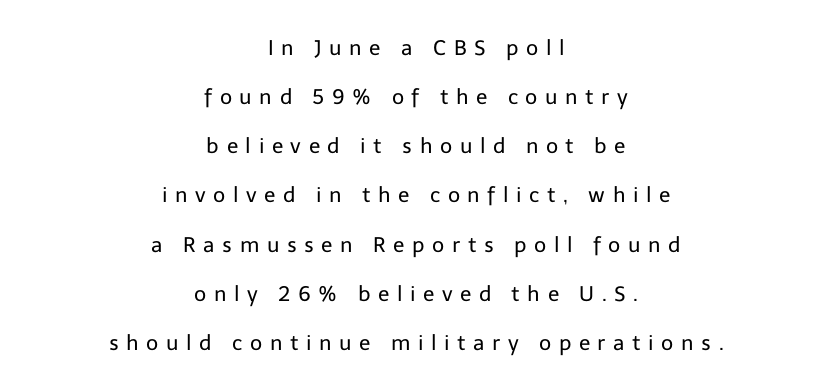
Q: Is the text bold? A: No.
Q: Is the text italic (slanted)? A: No, it is upright.
Q: Is the text underlined? A: No.
Q: How is the paragraph aligned? A: Centered.
Q: Is the spacing between letters normal or unusually wide? A: Unusually wide.
Q: Is the spacing between lines tight, normal or loose? A: Loose.
